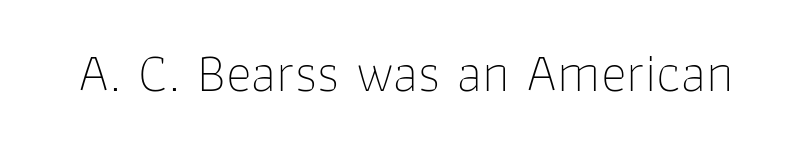
The strokes are not fattened; the text isn't bold. The letters sit at their default tracking, neither squeezed nor spread. Rule under the text: the space is simply empty. Spacing verdict: proportional, widths tailored to each character. You can tell from the bare stems that sans-serif type was used. The specimen reads as upright at a glance.
